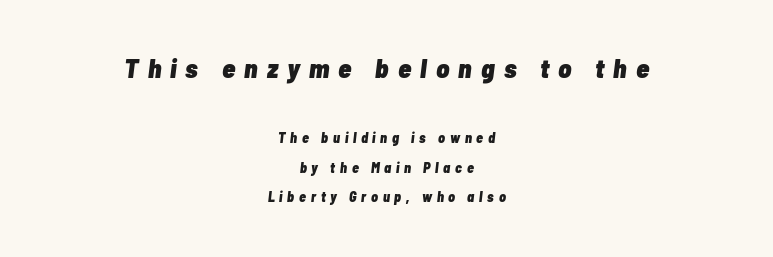
The image shows 27 px bold type, italic (leaning right); set centered, loose line spacing (2.1x), unusually wide letter spacing (+0.34 em), not underlined; the first (top) block is 1.93x larger.
